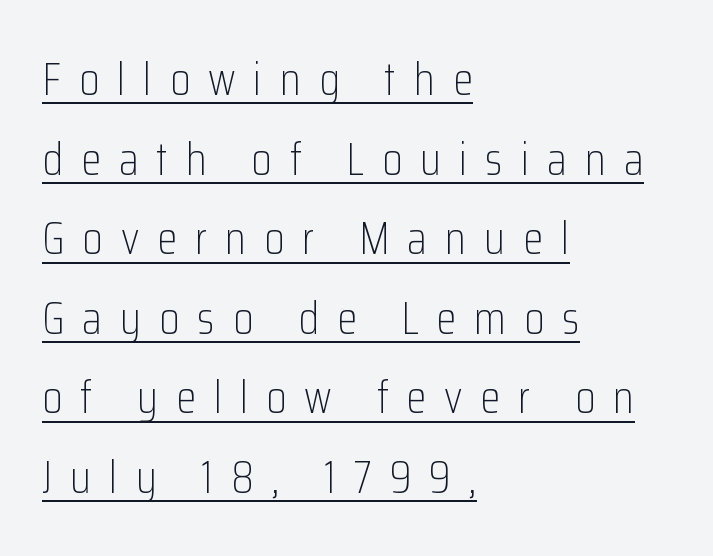
The image shows 46 px light, condensed sans-serif type, upright; set left-aligned, line spacing 1.73x, unusually wide letter spacing (+0.39 em), underlined; low stroke contrast and a medium x-height.
